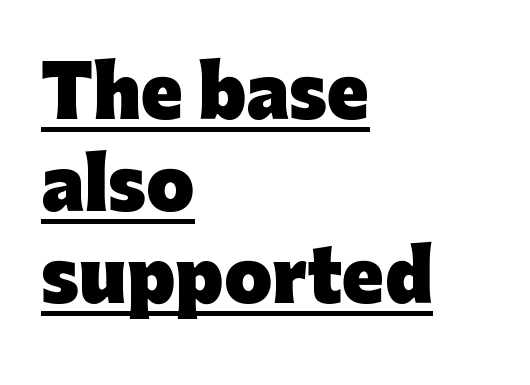
{"serif": "no", "italic": "no", "bold": "yes", "weight": "heavy", "width": "normal", "stroke_contrast": "low", "x_height": "medium", "monospaced": "no", "underline": "yes", "align": "left", "line_spacing": "normal", "line_spacing_ratio": 1.33, "letter_spacing": "normal", "letter_spacing_em": 0.0, "glyph_px": 69}
